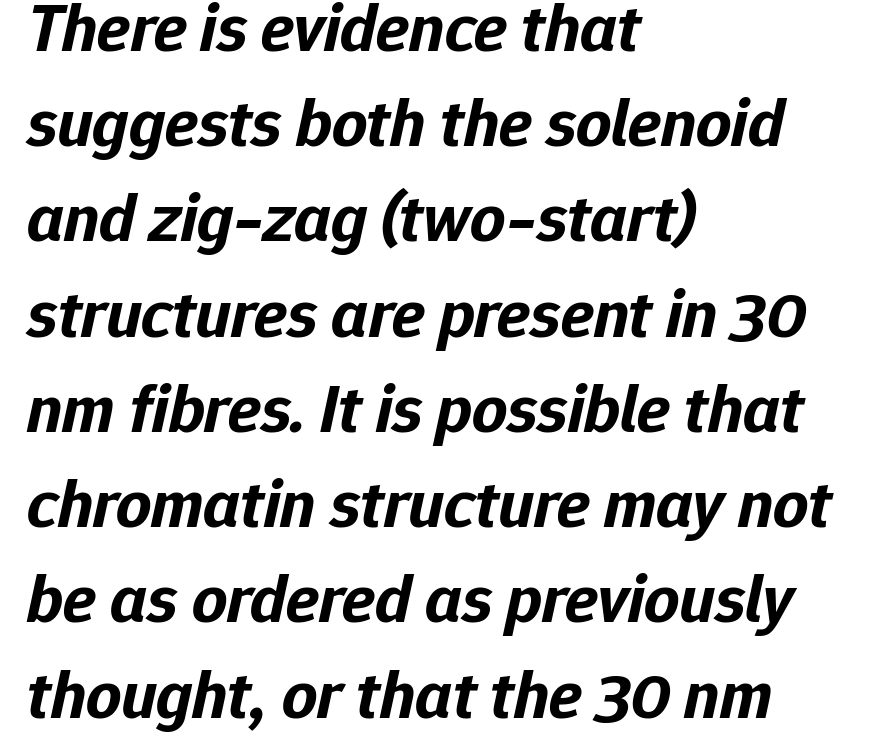
Heavy, bold letterforms. Varying glyph widths throughout — classic text-font behaviour. Left-aligned paragraph, ragged on the right. The lettering tilts uniformly, giving the passage an italic look. The gap between lines stays unmarked.
